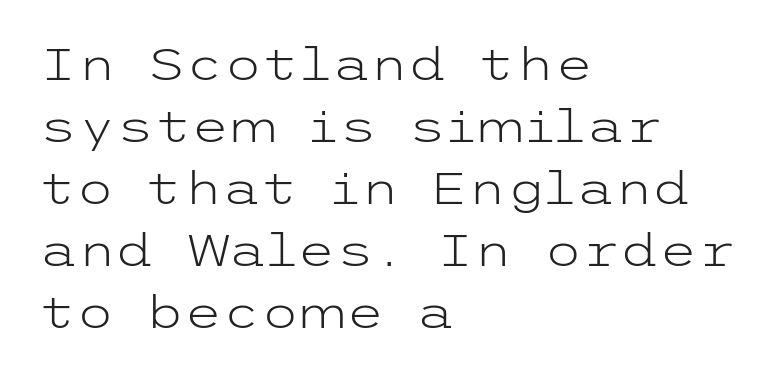
{"serif": "no", "italic": "no", "bold": "no", "weight": "light", "width": "wide", "stroke_contrast": "low", "x_height": "medium", "underline": "no", "align": "left", "line_spacing": "normal", "line_spacing_ratio": 1.41, "letter_spacing": "normal", "letter_spacing_em": 0.0, "glyph_px": 44}
